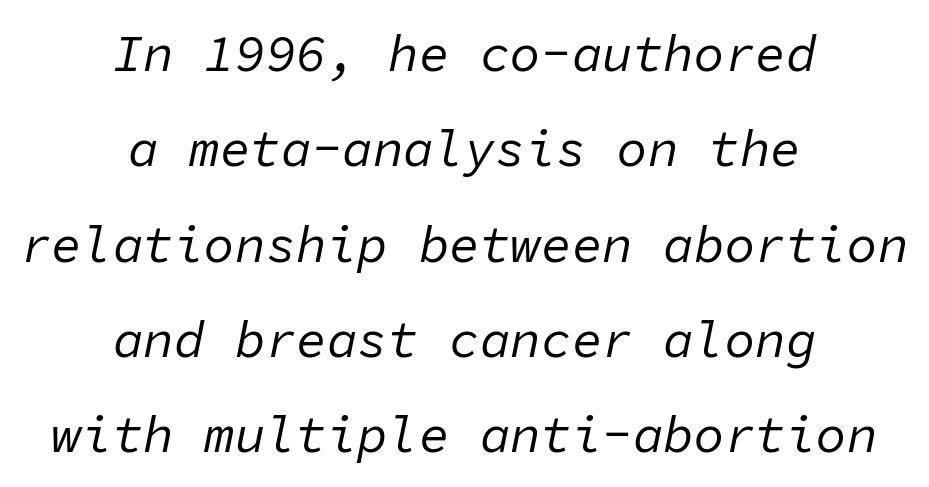
Q: Is the text bold? A: No.
Q: Is the text italic (slanted)? A: Yes, it leans right by about 11 degrees.
Q: Is the text underlined? A: No.
Q: How is the paragraph aligned? A: Centered.
Q: Is the spacing between letters normal or unusually wide? A: Normal.
Q: Width (condensed, normal, or wide)? A: Normal.
Q: Stroke contrast? A: Low.
Q: x-height? A: Medium.
Q: Monospaced? A: Yes.
